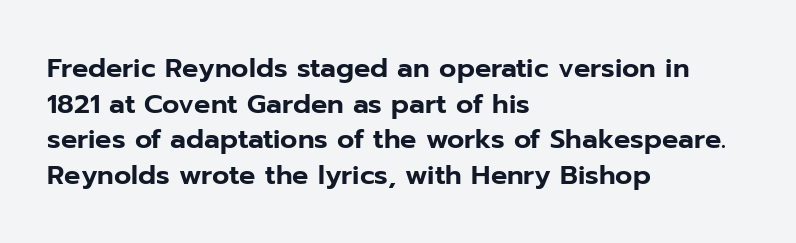
Q: Is the text italic (slanted)? A: No, it is upright.
Q: Is the text underlined? A: No.
Q: How is the paragraph aligned? A: Left-aligned.
Q: Is the spacing between letters normal or unusually wide? A: Normal.
Q: Is the spacing between lines tight, normal or loose? A: Normal.
